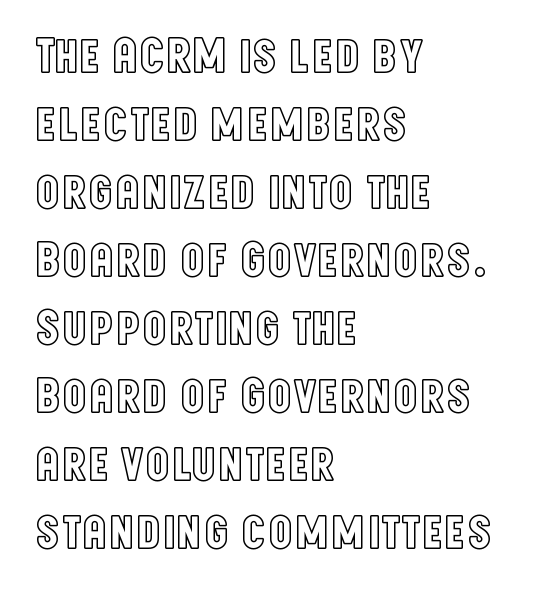
The image shows 50 px condensed type, upright; set left-aligned, normal line spacing (1.36x), normal letter spacing, not underlined; a large x-height.
